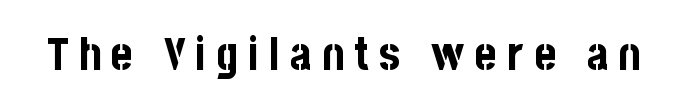
The image shows 46 px bold, condensed sans-serif type, upright; set unusually wide letter spacing (+0.22 em), not underlined; low stroke contrast and a large x-height.
